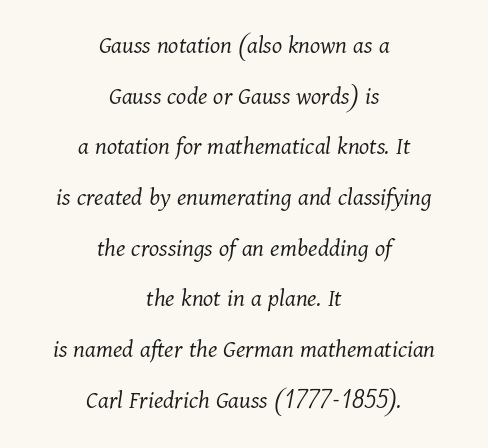
The image shows 26 px text type, italic (leaning right); set centered, loose line spacing (1.95x), normal letter spacing, not underlined.
